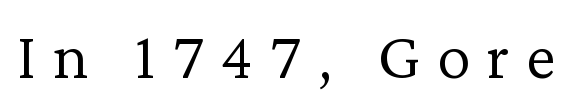
{"serif": "yes", "italic": "no", "bold": "no", "weight": "light", "width": "normal", "stroke_contrast": "low", "x_height": "medium", "monospaced": "no", "underline": "no", "letter_spacing": "wide", "letter_spacing_em": 0.24, "glyph_px": 68}
